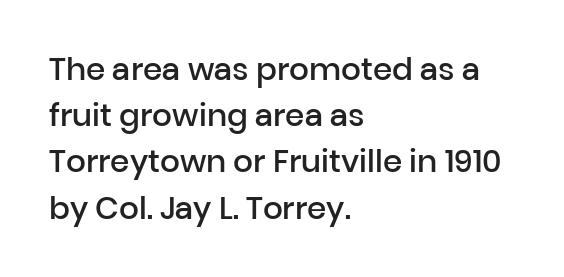
The letters advance in unequal steps, a hallmark of proportional type. Look at the tracking — it's just the regular setting, nothing added. Short and long lines alike share a common starting point at left. Students, this is semibold: more ink than regular, less than bold. The letters carry no serifs — their stems end cleanly without finishing strokes.
